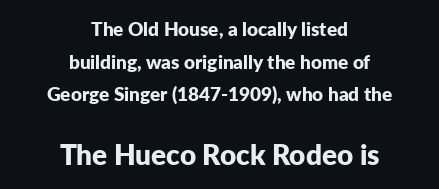
The image shows 28 px bold sans-serif type, upright; set centered, line spacing 1.72x, normal letter spacing, not underlined; the second (bottom) block is 1.47x larger; low stroke contrast and a medium x-height.
